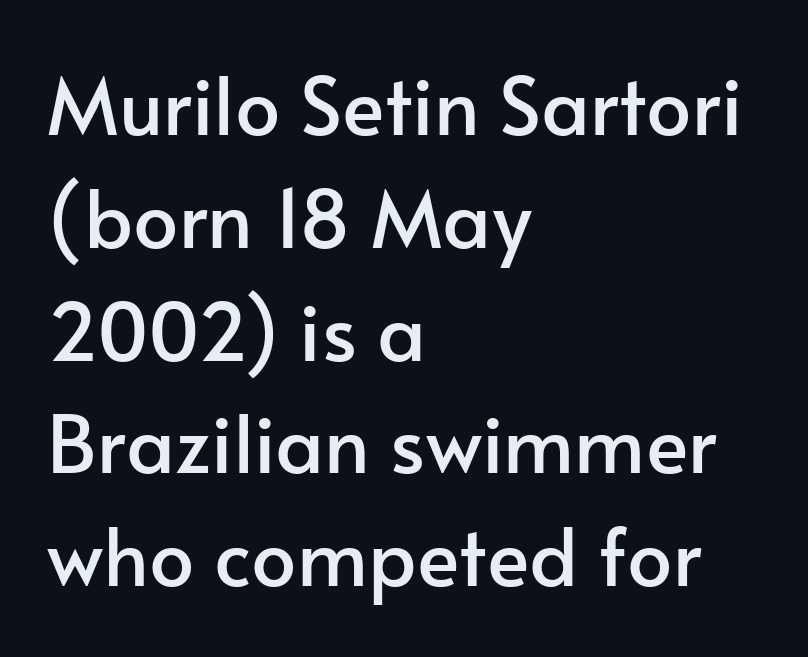
The image shows 80 px sans-serif type, upright; set left-aligned, normal line spacing (1.41x), normal letter spacing, not underlined; low stroke contrast and a small x-height.
